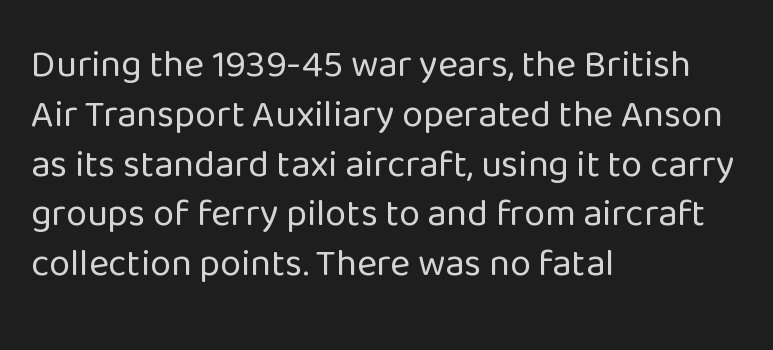
Anything drawn beneath the words? Only blank space. The letters look calm and open, with moderate or lighter stems. The face used here is proportionally spaced, like ordinary book or web type. Successive baselines arrive at the customary interval. The passage shown is typeset with a sans-serif family.
